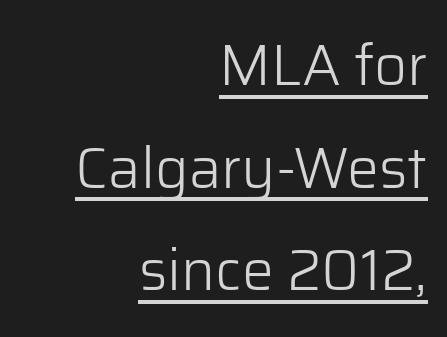
Q: Is the text bold? A: No.
Q: Is the text italic (slanted)? A: No, it is upright.
Q: Is the typeface a serif or a sans-serif typeface? A: Sans-serif.
Q: Is the text underlined? A: Yes.
Q: How is the paragraph aligned? A: Right-aligned.
Q: Is the spacing between letters normal or unusually wide? A: Normal.
Q: Width (condensed, normal, or wide)? A: Normal.
Q: Stroke contrast? A: Low.
Q: x-height? A: Medium.
Q: Monospaced? A: No.
